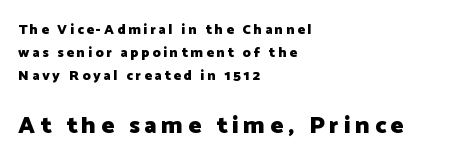
{"italic": "no", "bold": "yes", "underline": "no", "align": "left", "line_spacing": "normal", "line_spacing_ratio": 1.65, "letter_spacing": "wide", "letter_spacing_em": 0.2, "larger_block": "second", "size_ratio": 1.71, "glyph_px": 24}
